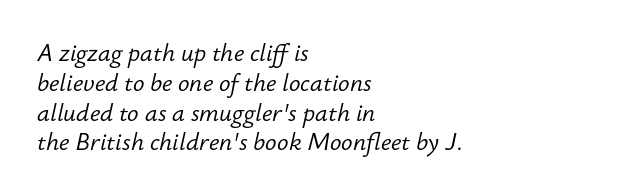
Q: Is the text bold? A: No.
Q: Is the text italic (slanted)? A: Yes, it leans right by about 12 degrees.
Q: Is the text underlined? A: No.
Q: How is the paragraph aligned? A: Left-aligned.
Q: Is the spacing between letters normal or unusually wide? A: Normal.
